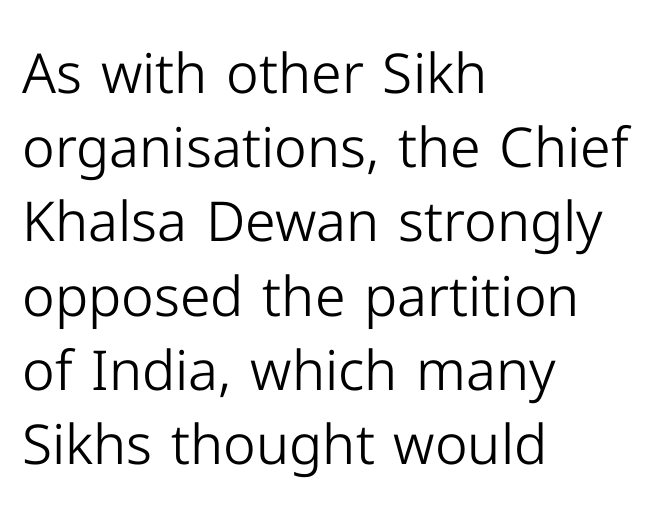
Q: Is the text bold? A: No.
Q: Is the text italic (slanted)? A: No, it is upright.
Q: Is the typeface a serif or a sans-serif typeface? A: Sans-serif.
Q: Is the text underlined? A: No.
Q: How is the paragraph aligned? A: Left-aligned.
Q: Is the spacing between letters normal or unusually wide? A: Normal.
Q: Is the spacing between lines tight, normal or loose? A: Normal.
Q: Width (condensed, normal, or wide)? A: Normal.
Q: Stroke contrast? A: Low.
Q: x-height? A: Medium.
Q: Monospaced? A: No.
